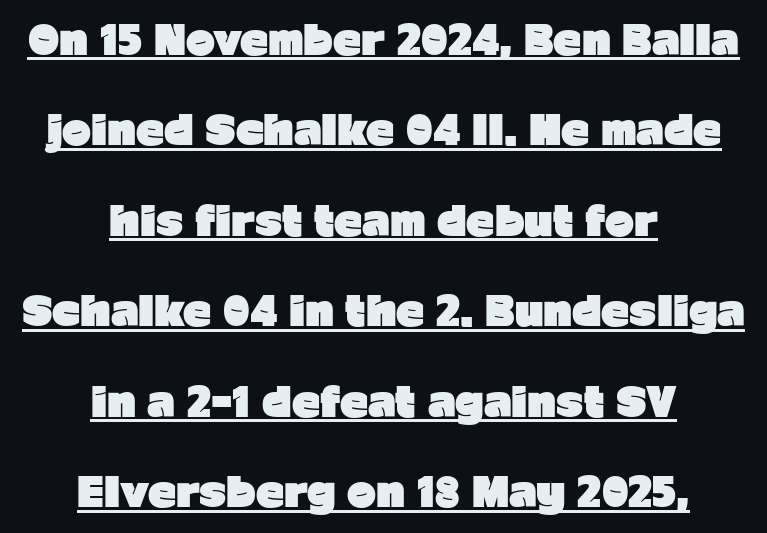
The image shows 39 px heavy sans-serif type, upright; set centered, loose line spacing (2.32x), normal letter spacing, underlined; low stroke contrast and a medium x-height.
